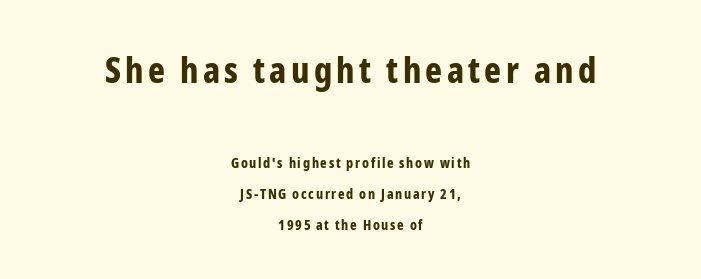
{"serif": "no", "italic": "no", "bold": "yes", "weight": "bold", "width": "condensed", "stroke_contrast": "low", "x_height": "medium", "monospaced": "no", "underline": "no", "align": "center", "line_spacing": "loose", "line_spacing_ratio": 2.22, "larger_block": "first", "size_ratio": 2.57, "glyph_px": 36}
